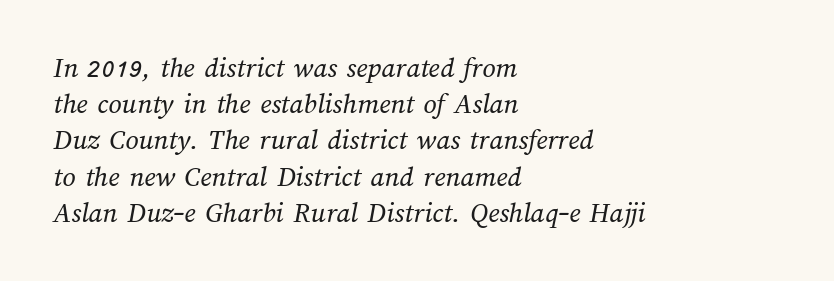
The image shows 29 px regular-weight type; set left-aligned, normal line spacing (1.25x), normal letter spacing, not underlined; medium stroke contrast and a medium x-height.
